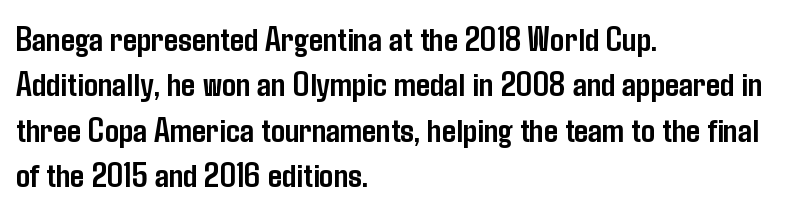
The image shows 35 px semibold, condensed sans-serif type, upright; set left-aligned, normal line spacing (1.3x), normal letter spacing, not underlined; low stroke contrast and a medium x-height.
